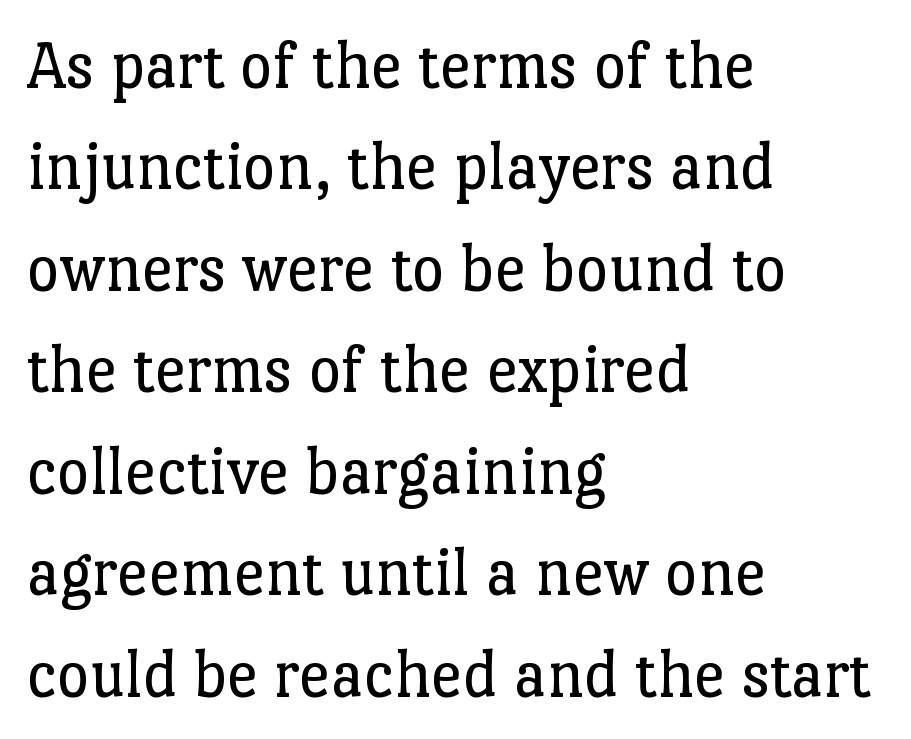
Q: Is the text bold? A: No.
Q: Is the text italic (slanted)? A: No, it is upright.
Q: Is the typeface a serif or a sans-serif typeface? A: Serif.
Q: Is the text underlined? A: No.
Q: How is the paragraph aligned? A: Left-aligned.
Q: Is the spacing between letters normal or unusually wide? A: Normal.
Q: Is the spacing between lines tight, normal or loose? A: Normal.
Q: Width (condensed, normal, or wide)? A: Normal.
Q: Stroke contrast? A: Low.
Q: x-height? A: Medium.
Q: Monospaced? A: No.
